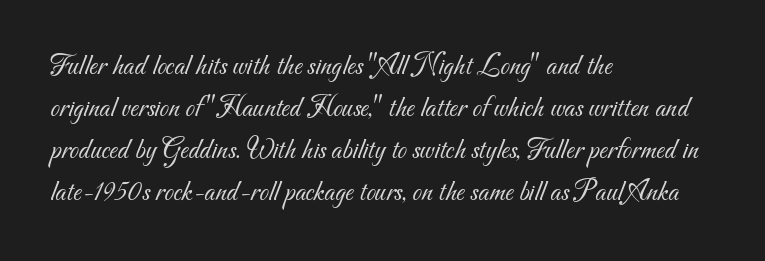
Between one letter and the next there's only the usual sliver of space. A typesetter would call this leading conventional body-copy spacing. A sans-serif font was chosen for this passage. The rendering uses natural spacing where letterforms have individual widths. Typeset ragged right — the left edge is the straight one.
